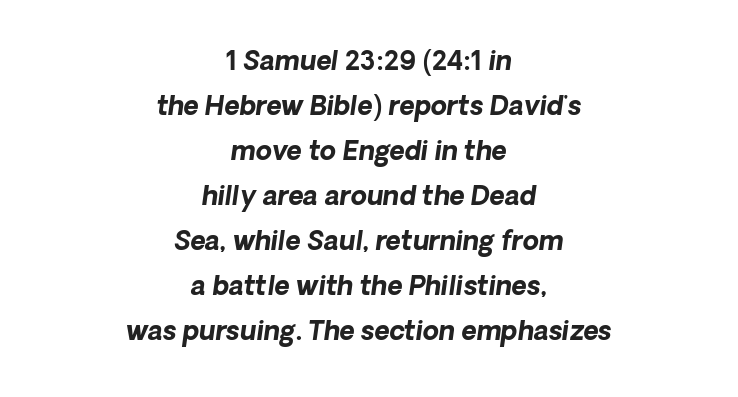
{"bold": "yes", "underline": "no", "align": "center", "line_spacing_ratio": 1.73, "letter_spacing": "normal", "letter_spacing_em": 0.0, "glyph_px": 26}
